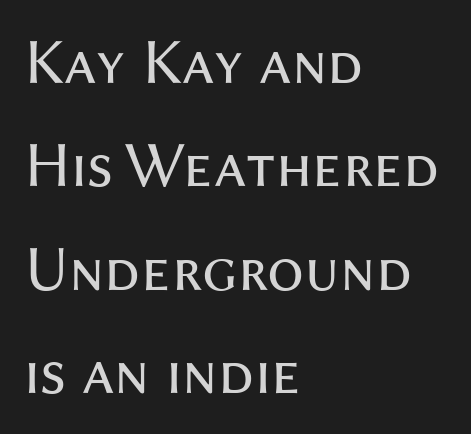
Q: Is the text bold? A: No.
Q: Is the text italic (slanted)? A: No, it is upright.
Q: Is the typeface a serif or a sans-serif typeface? A: Sans-serif.
Q: Is the text underlined? A: No.
Q: How is the paragraph aligned? A: Left-aligned.
Q: Is the spacing between letters normal or unusually wide? A: Normal.
Q: Is the spacing between lines tight, normal or loose? A: Normal.
Q: Width (condensed, normal, or wide)? A: Normal.
Q: Stroke contrast? A: Medium.
Q: x-height? A: Medium.
Q: Monospaced? A: No.
